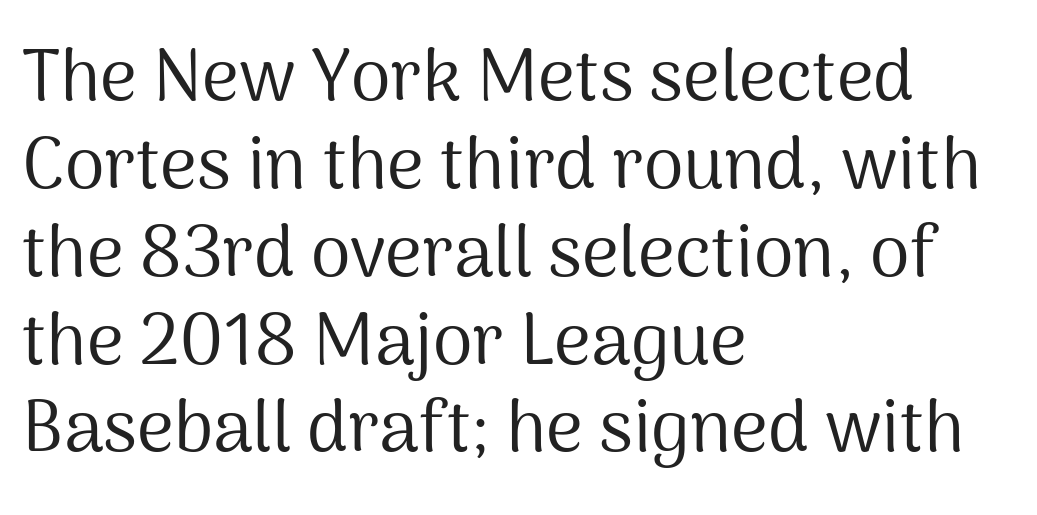
Weight: not bold — regular or lighter. Is the letter spacing exaggerated? No — it looks like the ordinary default. The type sits square on the baseline with zero lean. The characters display no serif detailing; their extremities are plain. A typesetter would call this proportional, since set widths differ per character. Each line starts at the same left margin while the right side varies.
